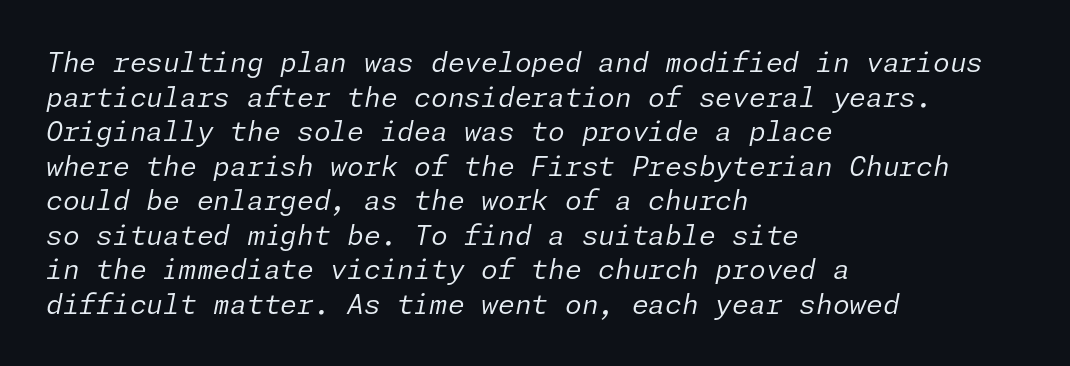
Q: Is the text bold? A: No.
Q: Is the text italic (slanted)? A: Yes, it leans right by about 11 degrees.
Q: Is the text underlined? A: No.
Q: How is the paragraph aligned? A: Left-aligned.
Q: Is the spacing between letters normal or unusually wide? A: Normal.
Q: Is the spacing between lines tight, normal or loose? A: Normal.
